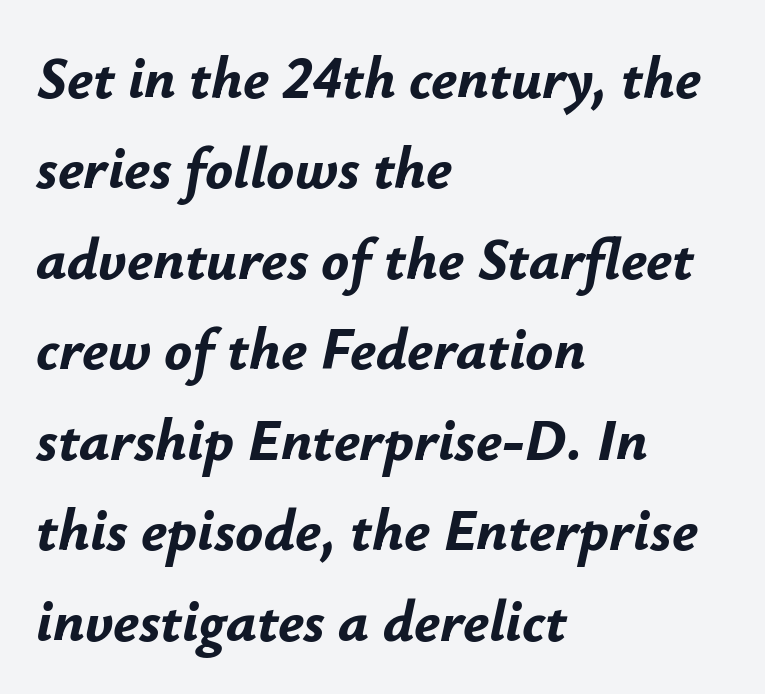
Does the weight exceed regular? Yes, all the way to bold. A classic flush-left, rag-right setting is used for this passage. The text carries the slant typical of an italic or oblique font. The rendering uses a moderate line-height, typical for paragraphs. This sample has the flowing, uneven cadence of proportional lettering.
